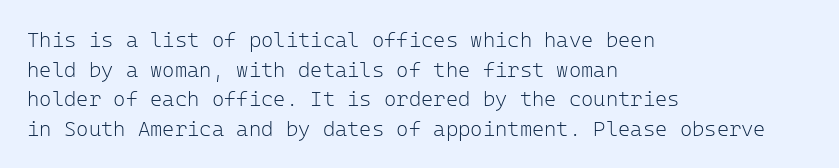
Quick note: underline off. Do the letters lean? They stand straight. The text block is weighted toward the left margin, trailing off unevenly rightward. This rendering leaves character spacing at its baseline value. Vertical spacing — default.
